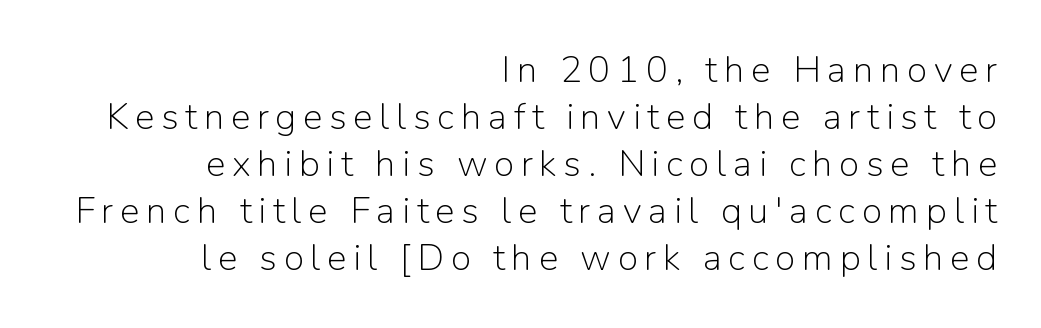
The image shows 37 px light sans-serif type, upright; set right-aligned, normal line spacing (1.27x), not underlined; low stroke contrast and a medium x-height.
